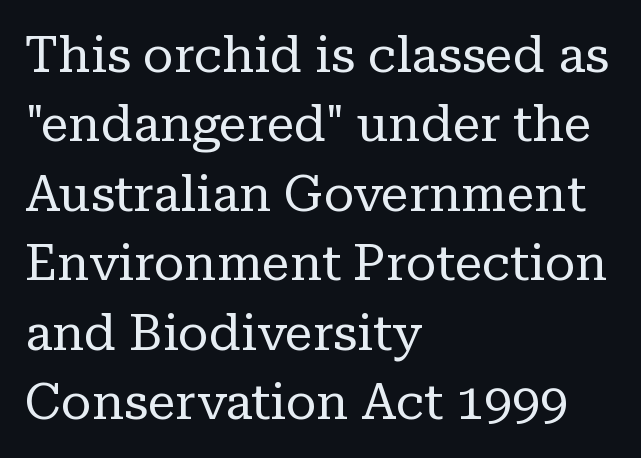
Q: Is the text bold? A: No.
Q: Is the text italic (slanted)? A: No, it is upright.
Q: Is the typeface a serif or a sans-serif typeface? A: Serif.
Q: Is the text underlined? A: No.
Q: How is the paragraph aligned? A: Left-aligned.
Q: Is the spacing between letters normal or unusually wide? A: Normal.
Q: Is the spacing between lines tight, normal or loose? A: Normal.
Q: Width (condensed, normal, or wide)? A: Normal.
Q: Stroke contrast? A: Low.
Q: x-height? A: Medium.
Q: Monospaced? A: No.
